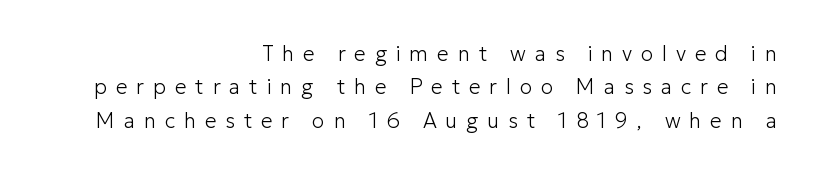
The image shows 21 px text type, upright; set right-aligned, normal line spacing (1.59x), unusually wide letter spacing (+0.42 em), not underlined.
